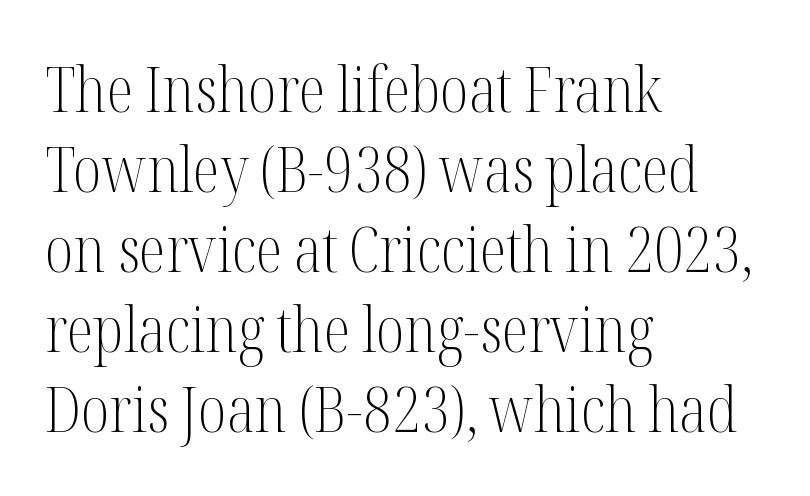
The image shows 62 px light, condensed serif type, upright; set left-aligned, normal line spacing (1.29x), normal letter spacing, not underlined; medium stroke contrast and a medium x-height.
